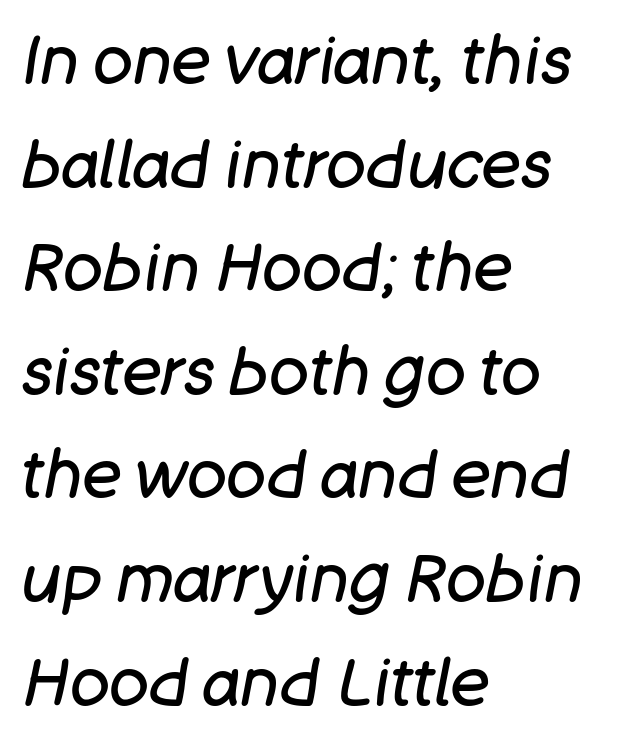
{"italic": "yes", "lean": "right", "slant_degrees": 11, "bold": "no", "weight": "regular", "width": "normal", "stroke_contrast": "low", "x_height": "large", "monospaced": "no", "underline": "no", "align": "left", "line_spacing": "normal", "line_spacing_ratio": 1.57, "letter_spacing": "normal", "letter_spacing_em": 0.0, "glyph_px": 66}
